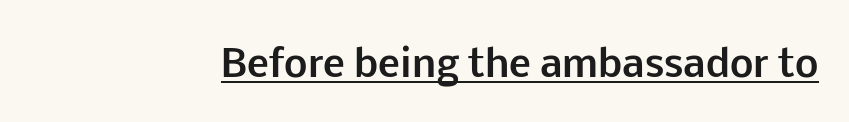
{"serif": "no", "italic": "no", "bold": "yes", "weight": "bold", "width": "normal", "stroke_contrast": "low", "x_height": "medium", "monospaced": "no", "underline": "yes", "letter_spacing": "normal", "letter_spacing_em": 0.0, "glyph_px": 37}
